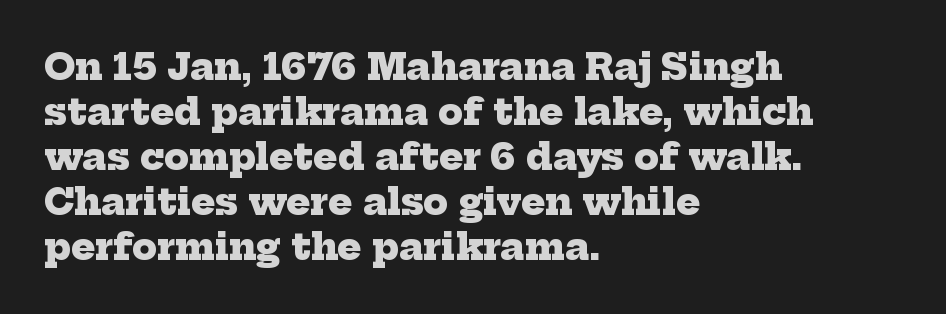
Q: Is the text bold? A: Yes.
Q: Is the typeface a serif or a sans-serif typeface? A: Serif.
Q: Is the text underlined? A: No.
Q: How is the paragraph aligned? A: Left-aligned.
Q: Is the spacing between letters normal or unusually wide? A: Normal.
Q: Is the spacing between lines tight, normal or loose? A: Normal.
Q: Width (condensed, normal, or wide)? A: Normal.
Q: Stroke contrast? A: Low.
Q: x-height? A: Medium.
Q: Monospaced? A: No.
